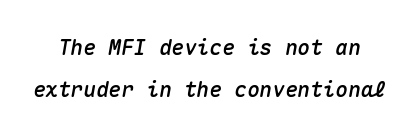
Descender tails drop into unmarked territory. A great deal of white space separates one row of letters from the next. Designer's note — italics engaged. Nothing unusual about the tracking: characters are spaced as the font intends.
